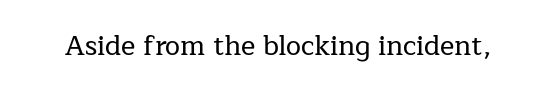
This rendering leaves character spacing at its baseline value. Has an underline been added? It has not. No italicization has been applied; the sample stays upright.
